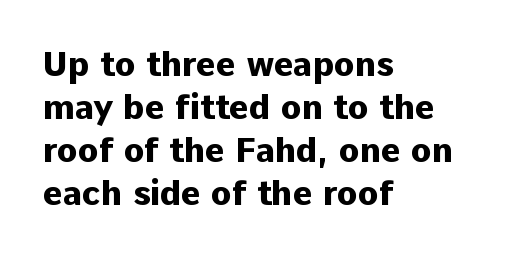
The rendering uses a bold face; every stroke is thick and dark. The passage shown is not underscored anywhere. The paragraph shown leans on its left margin. You could call the tracking neutral — neither tight nor loose.
